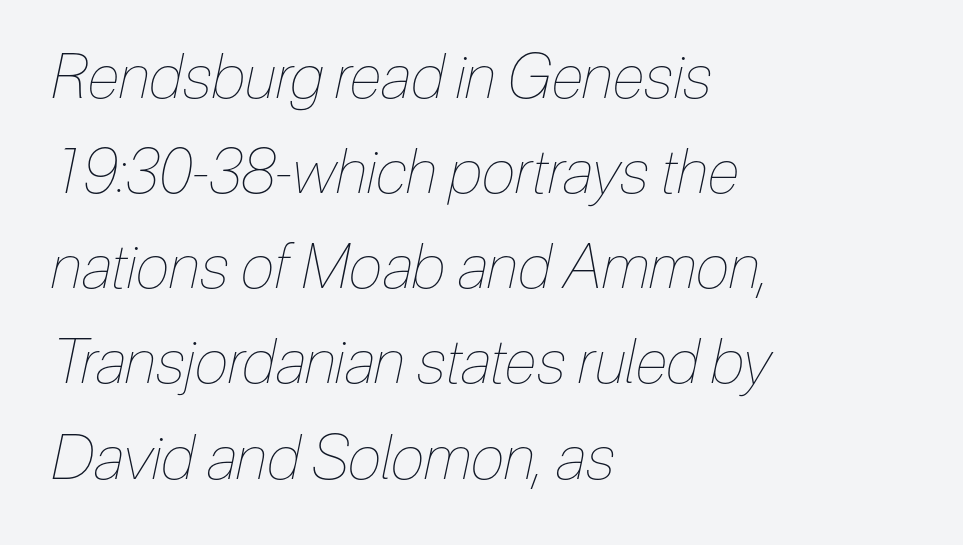
The image shows 61 px thin, condensed type, italic (leaning right); set left-aligned, normal line spacing (1.56x), normal letter spacing, not underlined; low stroke contrast and a medium x-height.
